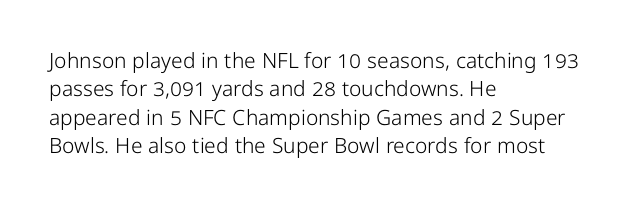
The image shows 21 px text type, upright; set left-aligned, normal line spacing (1.35x), normal letter spacing, not underlined.
